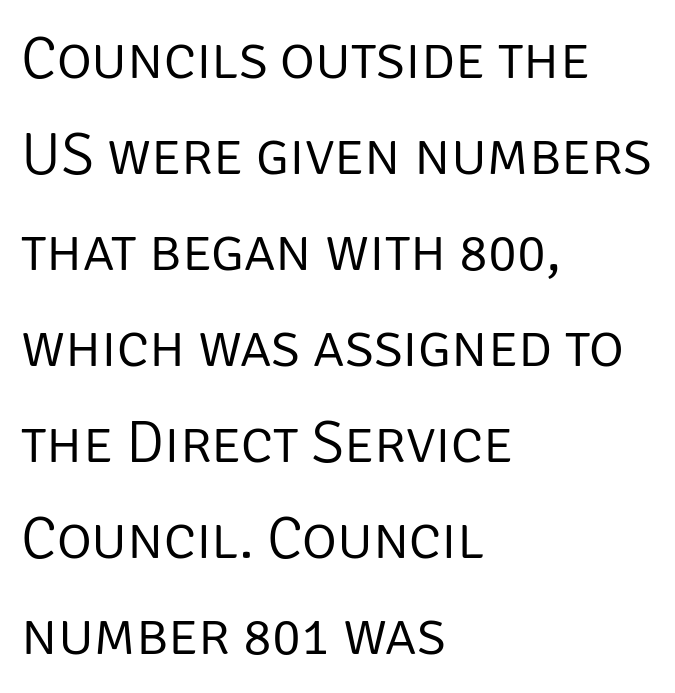
This rendering leaves character spacing at its baseline value. Students, observe: this is what conventionally led text looks like. What kind of face is this? One without serifs — a sans. Every row of glyphs begins at an identical x-position on the left. Think of a printed novel: that variable character pitch is what you see here. Lines of text with bare space underneath.
